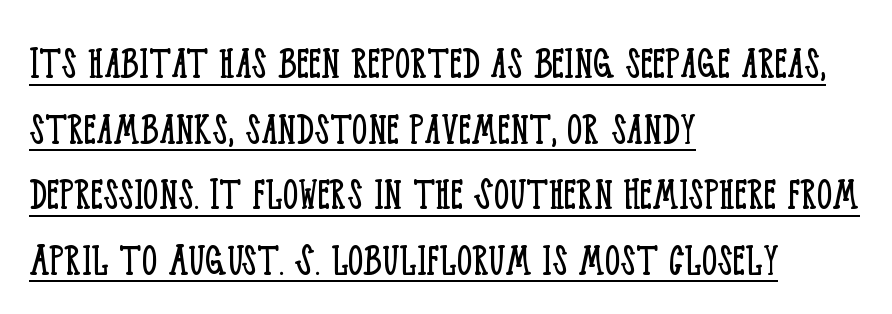
{"serif": "yes", "italic": "no", "bold": "no", "weight": "light", "width": "condensed", "stroke_contrast": "low", "x_height": "large", "monospaced": "no", "underline": "yes", "align": "left", "line_spacing": "normal", "line_spacing_ratio": 1.34, "letter_spacing": "normal", "letter_spacing_em": 0.0, "glyph_px": 49}
